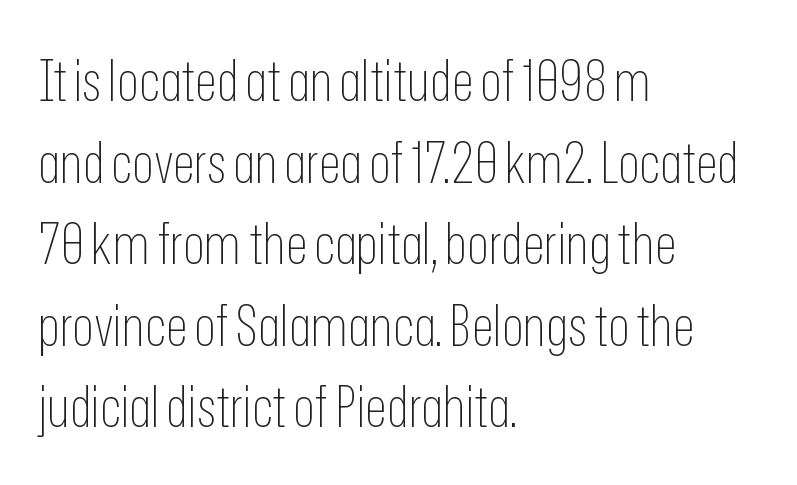
{"serif": "no", "italic": "no", "bold": "no", "weight": "thin", "width": "condensed", "stroke_contrast": "low", "x_height": "medium", "monospaced": "no", "underline": "no", "align": "left", "line_spacing": "normal", "line_spacing_ratio": 1.43, "letter_spacing": "normal", "letter_spacing_em": 0.0, "glyph_px": 57}
